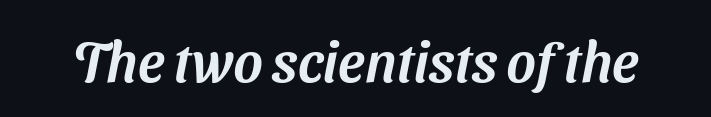
The image shows 56 px sans-serif type; set normal letter spacing, not underlined; medium stroke contrast and a medium x-height.
